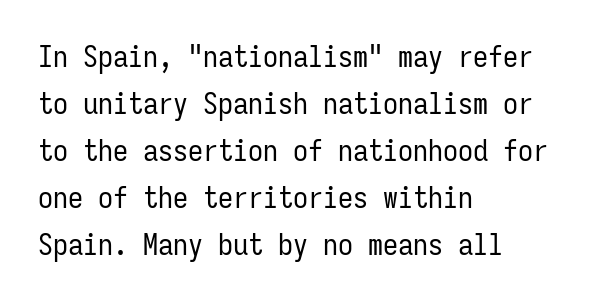
The image shows 30 px regular-weight, condensed sans-serif type, upright, monospaced; set left-aligned, normal line spacing (1.57x), normal letter spacing, not underlined; low stroke contrast and a medium x-height.
